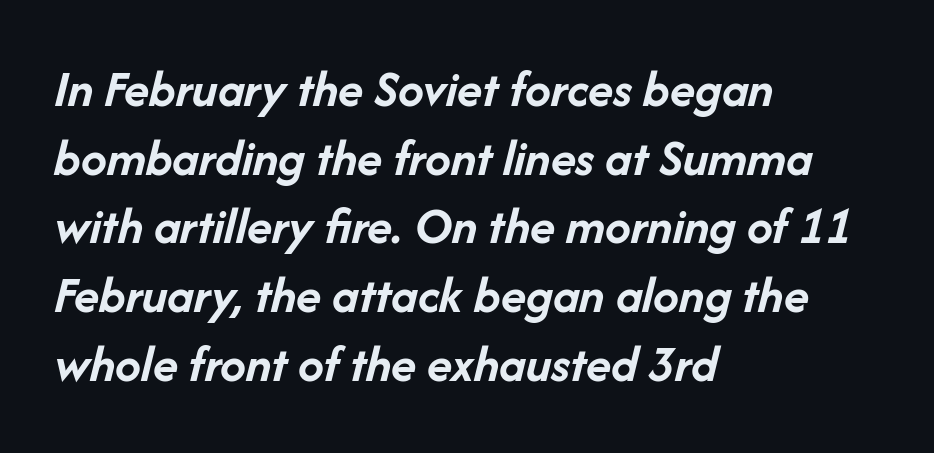
Q: Is the text bold? A: Yes.
Q: Is the text italic (slanted)? A: Yes, it leans right by about 14 degrees.
Q: Is the text underlined? A: No.
Q: How is the paragraph aligned? A: Left-aligned.
Q: Is the spacing between letters normal or unusually wide? A: Normal.
Q: Is the spacing between lines tight, normal or loose? A: Normal.
Q: Width (condensed, normal, or wide)? A: Normal.
Q: Stroke contrast? A: Low.
Q: x-height? A: Medium.
Q: Monospaced? A: No.
